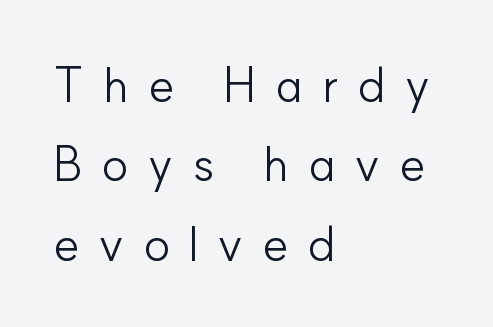
Each letter keeps its own natural width here, so spacing adapts to shape. Classification — sans serif. No italicization has been applied; the sample stays upright. Words appear elongated and porous because spacing is wide. The lines are quadded left.
